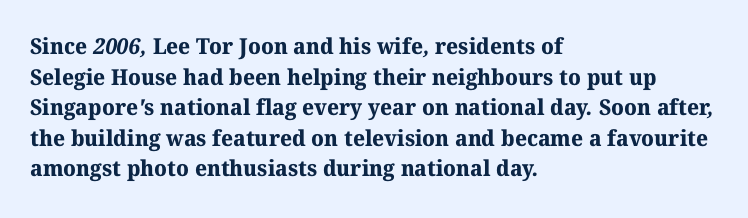
{"bold": "yes", "underline": "no", "align": "left", "line_spacing": "normal", "line_spacing_ratio": 1.39, "letter_spacing": "normal", "letter_spacing_em": 0.0, "glyph_px": 22}
